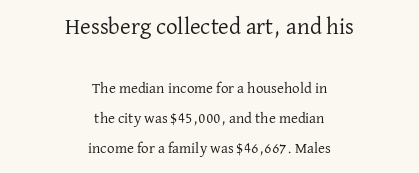
The image shows 23 px text type, upright; set centered, loose line spacing (2.01x), normal letter spacing, not underlined; the first (top) block is 1.53x larger.
